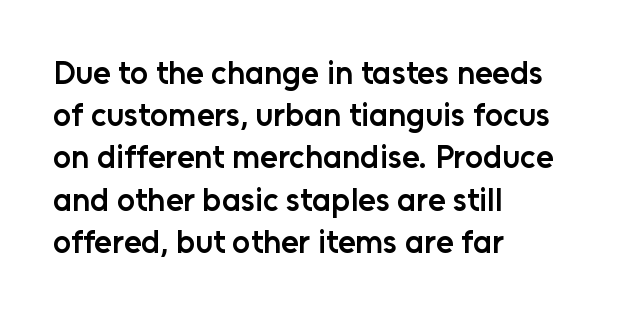
{"serif": "no", "italic": "no", "bold": "semi", "weight": "semibold", "width": "normal", "stroke_contrast": "low", "x_height": "medium", "monospaced": "no", "underline": "no", "align": "left", "line_spacing": "normal", "line_spacing_ratio": 1.32, "letter_spacing": "normal", "letter_spacing_em": 0.0, "glyph_px": 32}
